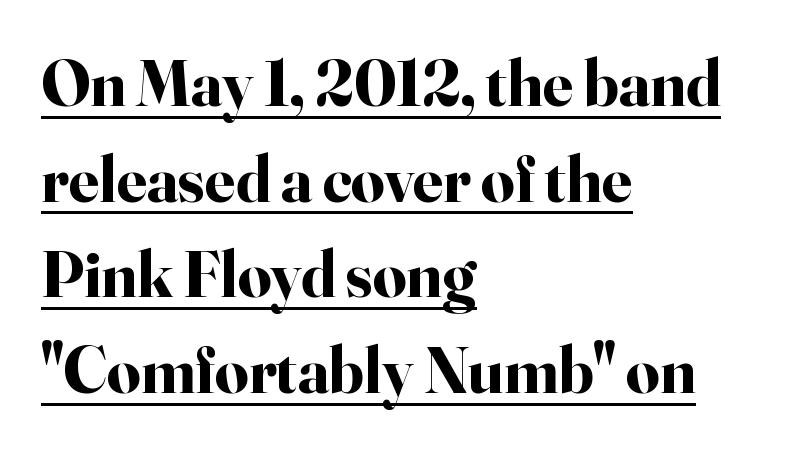
A typesetter would call this proportional, since set widths differ per character. What weight is shown? A full bold with thick strokes. Teacher's note: observe the even left margin — that is flush-left alignment. The font family rendered here belongs to the serif group. The sample's only ornament is a line tracing under the words. Tall strokes in this sample are plumb rather than angled.
